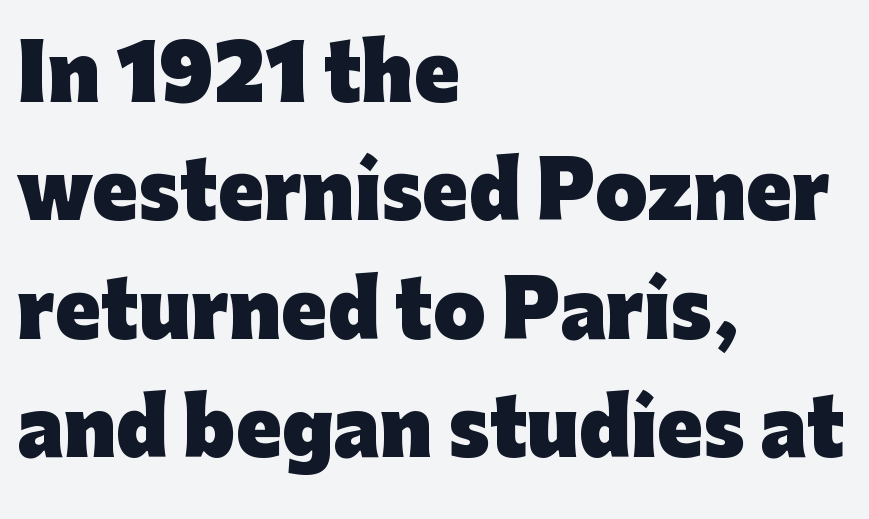
{"serif": "no", "italic": "no", "bold": "yes", "weight": "heavy", "width": "normal", "stroke_contrast": "low", "x_height": "medium", "monospaced": "no", "underline": "no", "align": "left", "line_spacing": "normal", "line_spacing_ratio": 1.58, "letter_spacing": "normal", "letter_spacing_em": 0.0, "glyph_px": 75}
